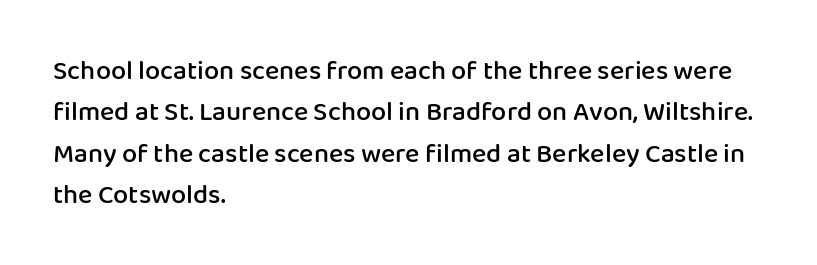
{"italic": "no", "bold": "semi", "underline": "no", "align": "left", "line_spacing": "normal", "line_spacing_ratio": 1.53, "letter_spacing": "normal", "letter_spacing_em": 0.0, "glyph_px": 27}
